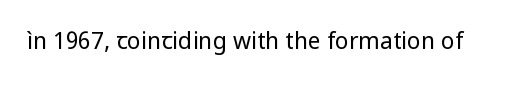
Q: Is the text bold? A: No.
Q: Is the text italic (slanted)? A: No, it is upright.
Q: Is the text underlined? A: No.
Q: Is the spacing between letters normal or unusually wide? A: Normal.
